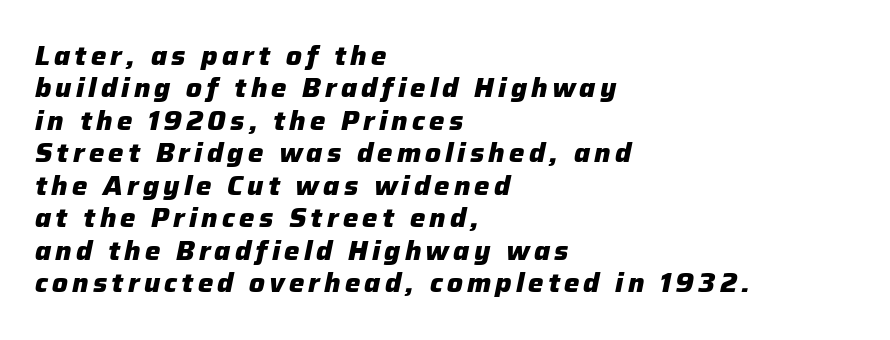
{"italic": "yes", "lean": "right", "slant_degrees": 12, "bold": "yes", "underline": "no", "align": "left", "line_spacing": "normal", "line_spacing_ratio": 1.25, "glyph_px": 26}
